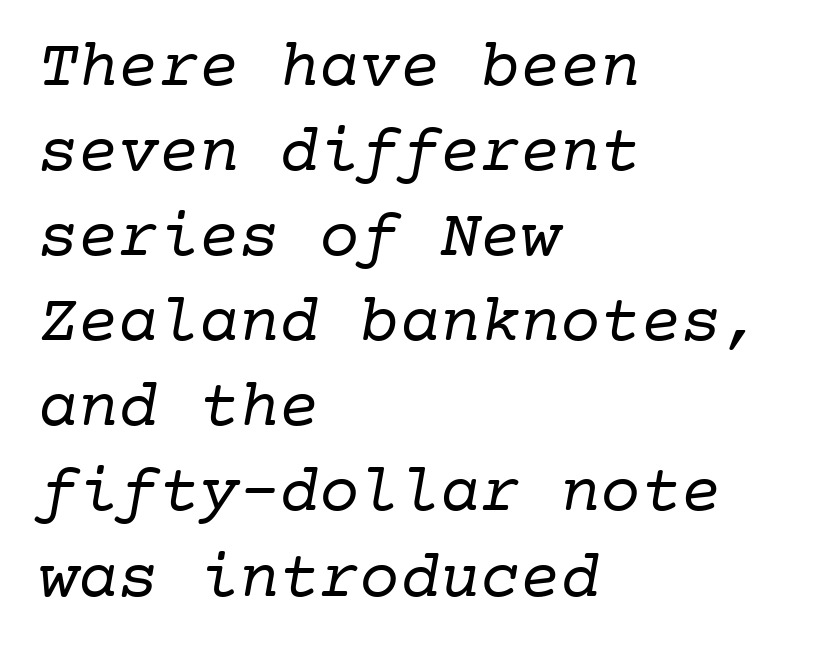
{"serif": "yes", "bold": "no", "weight": "regular", "width": "normal", "stroke_contrast": "low", "x_height": "medium", "monospaced": "yes", "underline": "no", "align": "left", "line_spacing": "normal", "line_spacing_ratio": 1.27, "letter_spacing": "normal", "letter_spacing_em": 0.0, "glyph_px": 67}
